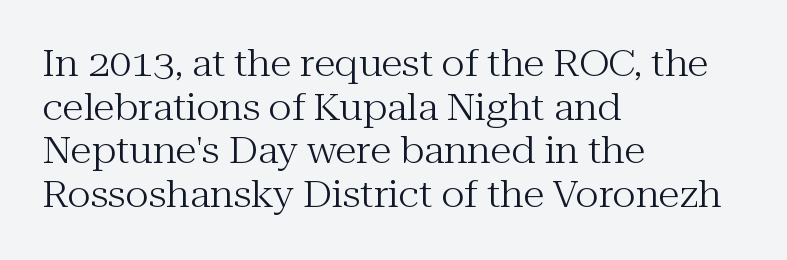
The image shows 35 px regular-weight serif type, upright; set left-aligned, normal line spacing (1.25x), normal letter spacing, not underlined; medium stroke contrast and a medium x-height.
